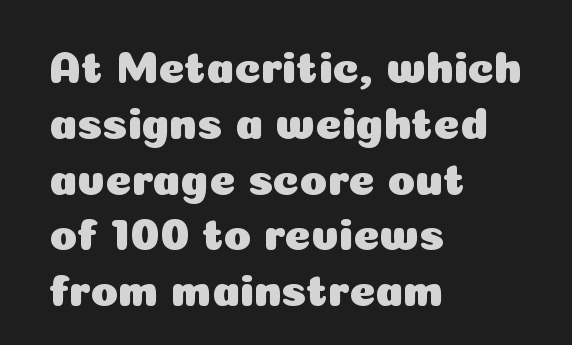
The image shows 45 px sans-serif type, upright; set left-aligned, line spacing 1.24x, normal letter spacing, not underlined; low stroke contrast and a medium x-height.
